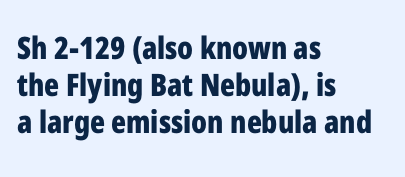
The image shows 31 px bold, condensed sans-serif type, upright; set left-aligned, line spacing 1.19x, normal letter spacing, not underlined; low stroke contrast and a medium x-height.
